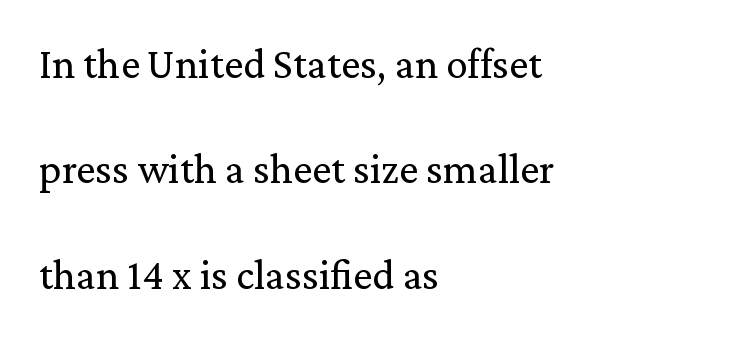
Q: Is the text bold? A: No.
Q: Is the text italic (slanted)? A: No, it is upright.
Q: Is the typeface a serif or a sans-serif typeface? A: Serif.
Q: Is the text underlined? A: No.
Q: How is the paragraph aligned? A: Left-aligned.
Q: Is the spacing between letters normal or unusually wide? A: Normal.
Q: Is the spacing between lines tight, normal or loose? A: Loose.
Q: Width (condensed, normal, or wide)? A: Normal.
Q: Stroke contrast? A: Low.
Q: x-height? A: Medium.
Q: Monospaced? A: No.
